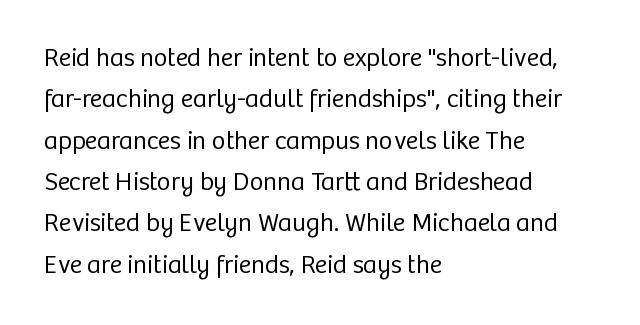
{"italic": "no", "bold": "no", "underline": "no", "align": "left", "line_spacing": "normal", "line_spacing_ratio": 1.59, "letter_spacing": "normal", "letter_spacing_em": 0.0, "glyph_px": 26}
